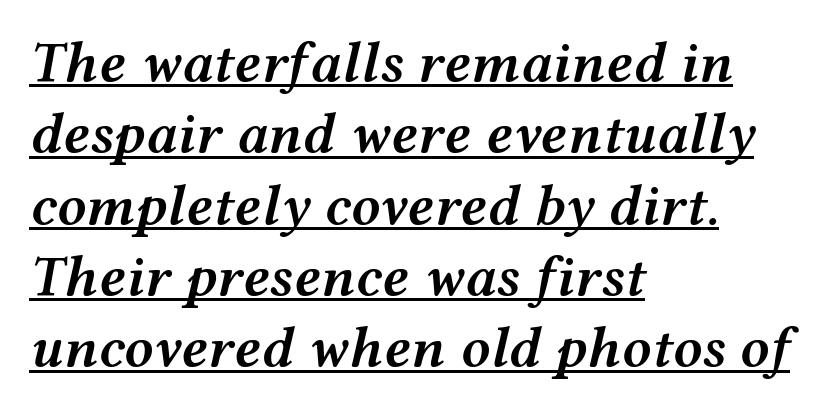
Q: Is the text bold? A: Semi-bold.
Q: Is the text italic (slanted)? A: Yes, it leans right by about 12 degrees.
Q: Is the text underlined? A: Yes.
Q: How is the paragraph aligned? A: Left-aligned.
Q: Is the spacing between letters normal or unusually wide? A: Normal.
Q: Width (condensed, normal, or wide)? A: Wide.
Q: Stroke contrast? A: Medium.
Q: x-height? A: Medium.
Q: Monospaced? A: No.
